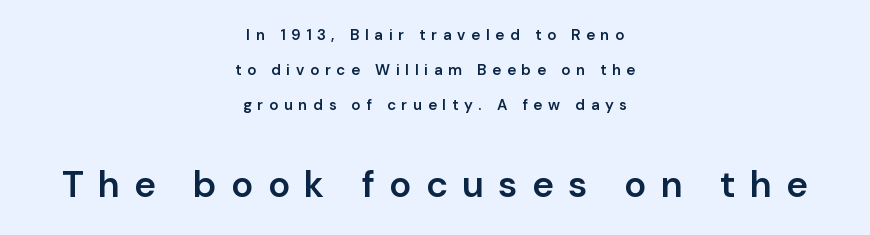
Think of a printed novel: that variable character pitch is what you see here. Lines of text with bare space underneath. Here the glyphs are tracked loosely, breaking word shapes into spaced letters. Type size steps up from the first block to the second. Teacher's note: observe the equal gaps on both sides — that is centered alignment. Nothing sits at the stroke ends, so this counts as sans-serif.
